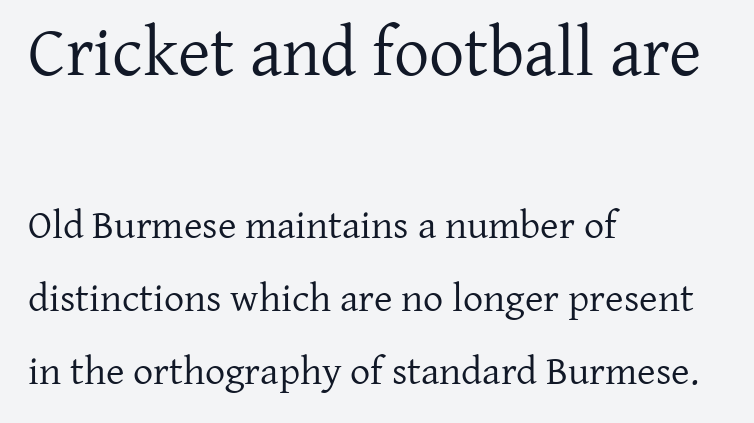
Q: Is the text bold? A: No.
Q: Is the text italic (slanted)? A: No, it is upright.
Q: Is the typeface a serif or a sans-serif typeface? A: Serif.
Q: Is the text underlined? A: No.
Q: How is the paragraph aligned? A: Left-aligned.
Q: Is the spacing between letters normal or unusually wide? A: Normal.
Q: Which block of text is set in a larger size, the first (top) or the second (bottom)? A: The first (top) one.
Q: Width (condensed, normal, or wide)? A: Normal.
Q: Stroke contrast? A: Low.
Q: x-height? A: Medium.
Q: Monospaced? A: No.
